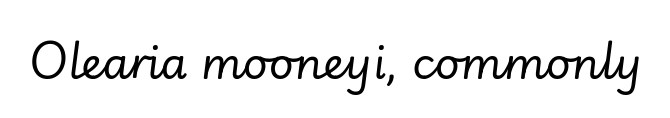
Q: Is the text bold? A: No.
Q: Is the text italic (slanted)? A: Yes, it leans right by about 7 degrees.
Q: Is the text underlined? A: No.
Q: Is the spacing between letters normal or unusually wide? A: Normal.
Q: Width (condensed, normal, or wide)? A: Normal.
Q: Stroke contrast? A: Low.
Q: x-height? A: Small.
Q: Monospaced? A: No.
